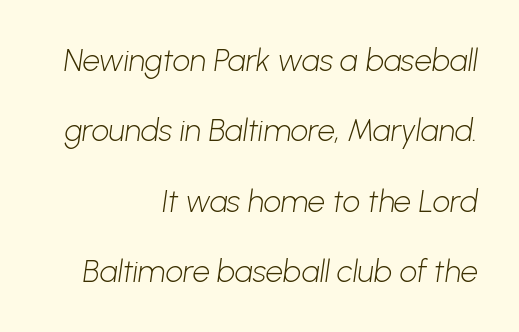
Leading: increased. Tracking value appears to be zero — textbook default spacing. The paragraph shown leans on its right margin. Heaviness? Minimal to ordinary, like unemphasized prose. Plain, unruled lines of type. Note the varied advance widths — an 'i' is clearly narrower than an 'm'.
